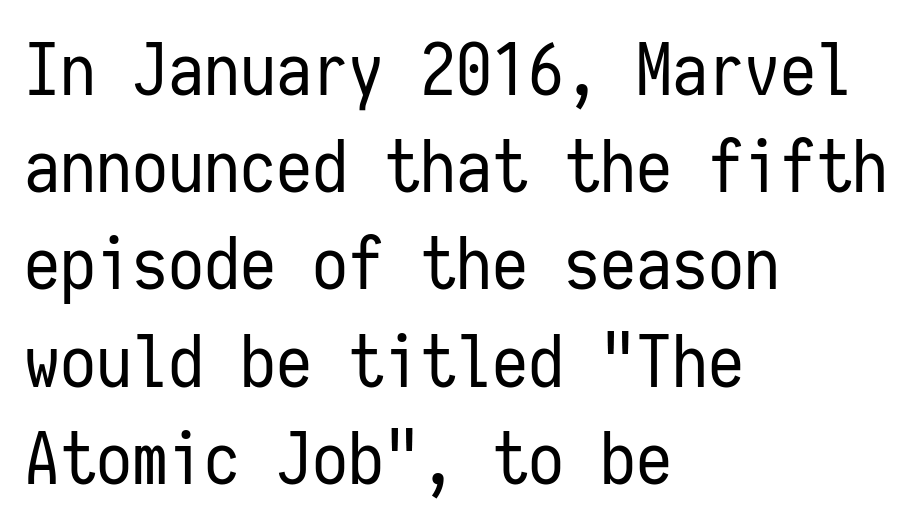
{"serif": "no", "italic": "no", "bold": "no", "weight": "regular", "width": "condensed", "stroke_contrast": "low", "x_height": "medium", "monospaced": "yes", "underline": "no", "align": "left", "line_spacing": "normal", "line_spacing_ratio": 1.35, "letter_spacing": "normal", "letter_spacing_em": 0.0, "glyph_px": 72}
